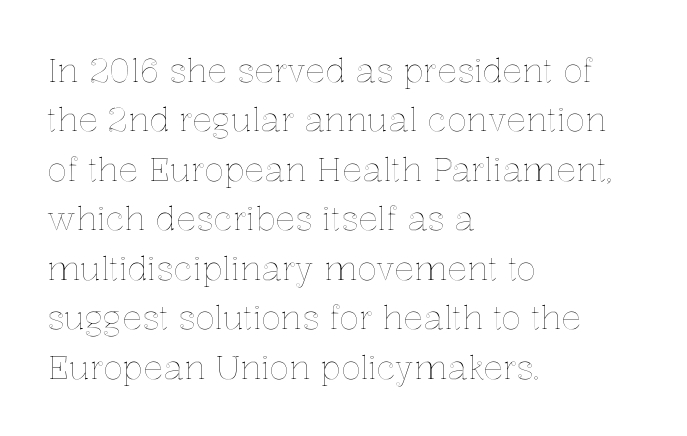
{"italic": "no", "width": "normal", "x_height": "medium", "monospaced": "no", "underline": "no", "align": "left", "line_spacing": "normal", "line_spacing_ratio": 1.5, "letter_spacing": "normal", "letter_spacing_em": 0.0, "glyph_px": 33}
